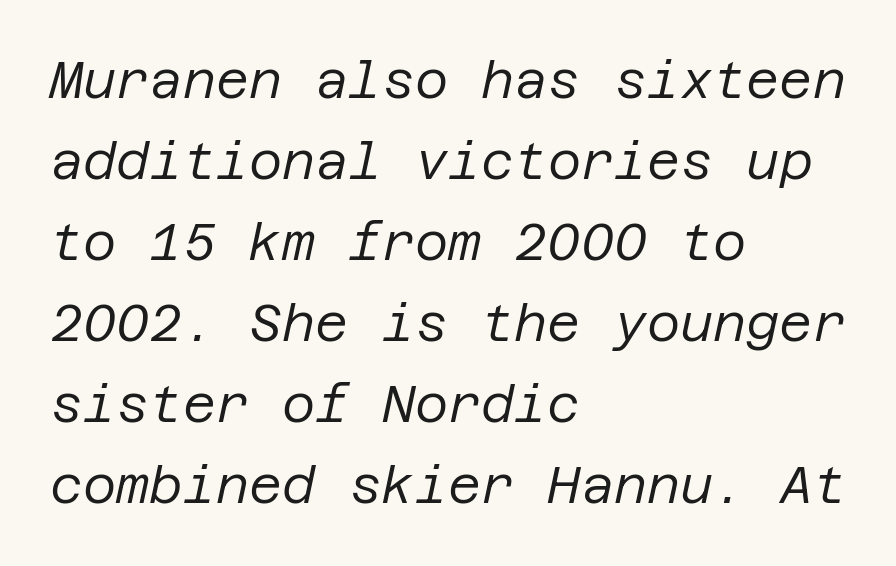
This block has exactly the height ordinary leading produces. The font sits on the lighter half of the weight spectrum, regular included. Is the type slanted? Yes — the strokes lean at a clear angle. Horizontally, the lines are justified to the leading edge only. Each word holds together tightly as a unit, with standard inter-letter gaps.
